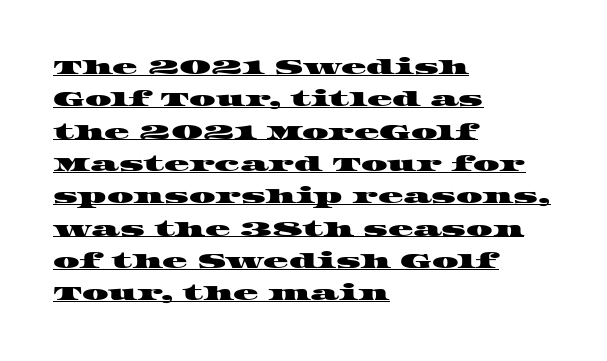
This sample keeps an unexceptional amount of space between lines. Does a line run under the words? Yes, clearly. Is the block centered? No — it sits flush against the left margin. This rendering leaves character spacing at its baseline value.
